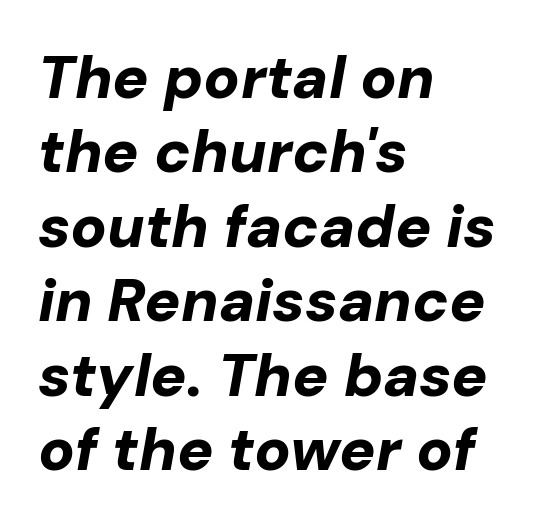
The image shows 60 px bold type, italic (leaning right); set left-aligned, line spacing 1.24x, normal letter spacing, not underlined; low stroke contrast and a medium x-height.
